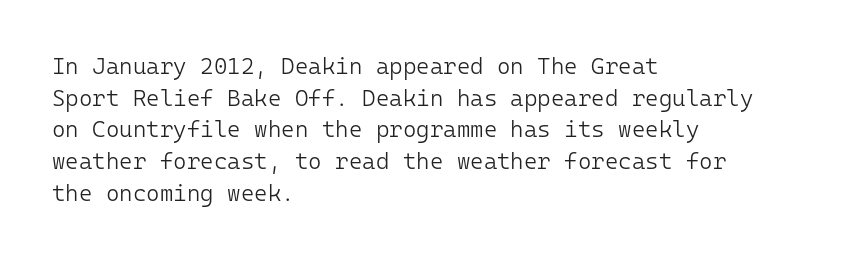
The image shows 23 px text type, upright; set left-aligned, normal line spacing (1.38x), normal letter spacing, not underlined.
